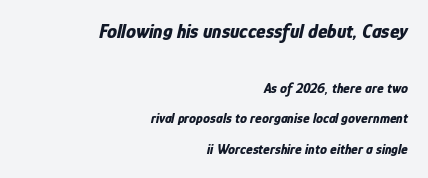
Q: Is the text bold? A: Yes.
Q: Is the text italic (slanted)? A: Yes, it leans right by about 12 degrees.
Q: Is the text underlined? A: No.
Q: How is the paragraph aligned? A: Right-aligned.
Q: Is the spacing between letters normal or unusually wide? A: Normal.
Q: Is the spacing between lines tight, normal or loose? A: Loose.
Q: Which block of text is set in a larger size, the first (top) or the second (bottom)? A: The first (top) one.
